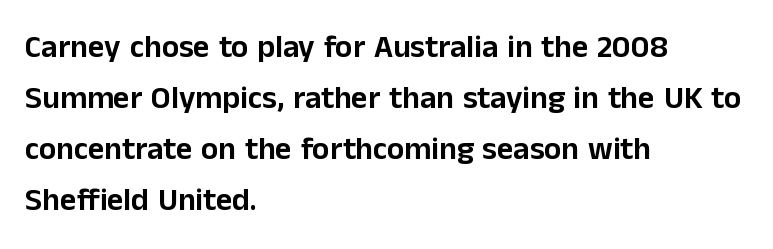
Q: Is the text italic (slanted)? A: No, it is upright.
Q: Is the typeface a serif or a sans-serif typeface? A: Sans-serif.
Q: Is the text underlined? A: No.
Q: How is the paragraph aligned? A: Left-aligned.
Q: Is the spacing between letters normal or unusually wide? A: Normal.
Q: Is the spacing between lines tight, normal or loose? A: Normal.
Q: Width (condensed, normal, or wide)? A: Normal.
Q: Stroke contrast? A: Low.
Q: x-height? A: Medium.
Q: Monospaced? A: No.
